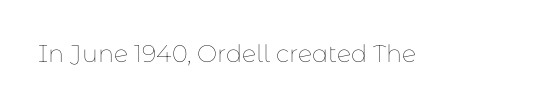
{"italic": "no", "bold": "no", "underline": "no", "letter_spacing": "normal", "letter_spacing_em": 0.0, "glyph_px": 24}
